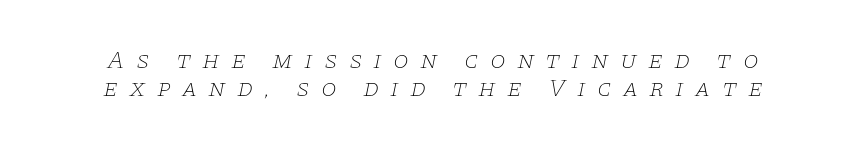
The image shows 25 px text type, italic (leaning right); set centered, tight line spacing (1.14x), unusually wide letter spacing (+0.44 em), not underlined.
